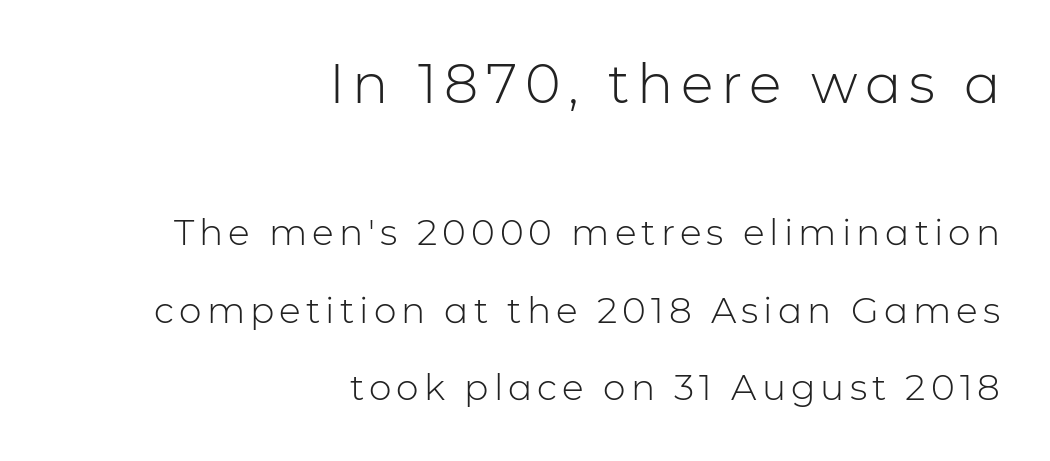
Q: Is the text bold? A: No.
Q: Is the text italic (slanted)? A: No, it is upright.
Q: Is the typeface a serif or a sans-serif typeface? A: Sans-serif.
Q: Is the text underlined? A: No.
Q: How is the paragraph aligned? A: Right-aligned.
Q: Is the spacing between lines tight, normal or loose? A: Loose.
Q: Which block of text is set in a larger size, the first (top) or the second (bottom)? A: The first (top) one.
Q: Width (condensed, normal, or wide)? A: Normal.
Q: Stroke contrast? A: Low.
Q: x-height? A: Medium.
Q: Monospaced? A: No.
